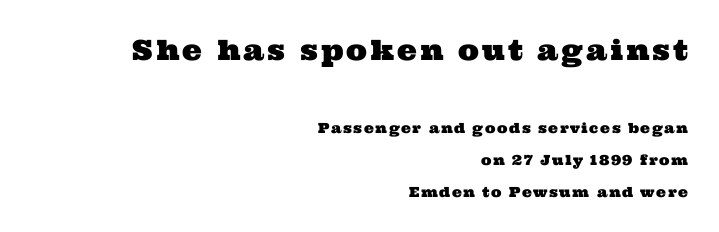
Large over small — that's the arrangement of the two blocks here. To sum up the face: it has serifs. Character widths vary here, with narrow letters taking less room than wide ones. Is the block centered? No — it sits flush against the right margin. A typesetter would call this leading open, well beyond the default.
